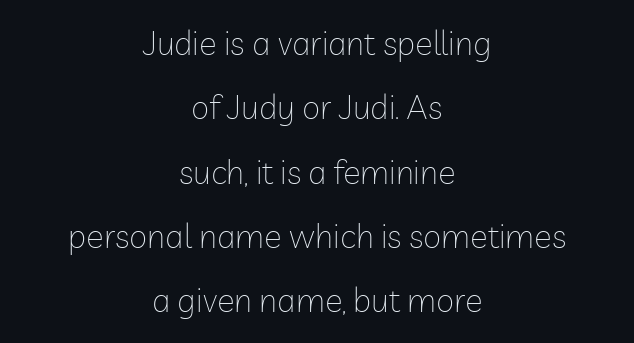
{"serif": "no", "italic": "no", "bold": "no", "weight": "thin", "width": "normal", "stroke_contrast": "low", "x_height": "medium", "monospaced": "no", "underline": "no", "align": "center", "line_spacing": "loose", "line_spacing_ratio": 1.95, "letter_spacing": "normal", "letter_spacing_em": 0.0, "glyph_px": 33}
